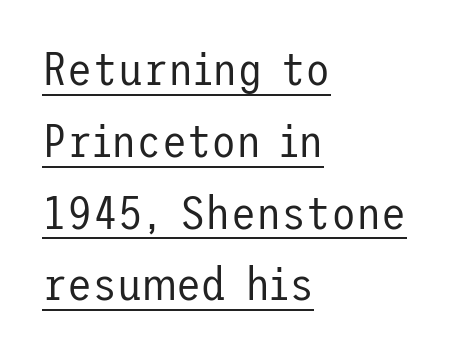
{"serif": "no", "italic": "no", "bold": "no", "weight": "regular", "width": "normal", "stroke_contrast": "low", "x_height": "medium", "underline": "yes", "align": "left", "line_spacing": "normal", "line_spacing_ratio": 1.56, "letter_spacing": "normal", "letter_spacing_em": 0.0, "glyph_px": 46}
